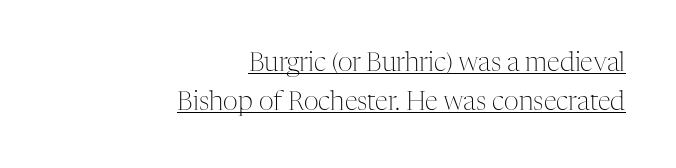
Q: Is the text bold? A: No.
Q: Is the text italic (slanted)? A: No, it is upright.
Q: Is the text underlined? A: Yes.
Q: How is the paragraph aligned? A: Right-aligned.
Q: Is the spacing between letters normal or unusually wide? A: Normal.
Q: Is the spacing between lines tight, normal or loose? A: Normal.
